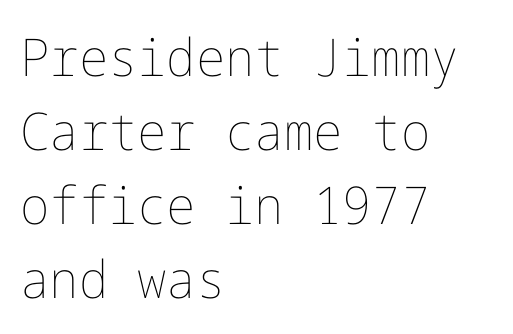
{"italic": "no", "bold": "no", "weight": "thin", "width": "normal", "stroke_contrast": "low", "x_height": "medium", "underline": "no", "align": "left", "line_spacing": "normal", "line_spacing_ratio": 1.42, "letter_spacing": "normal", "letter_spacing_em": 0.0, "glyph_px": 52}
